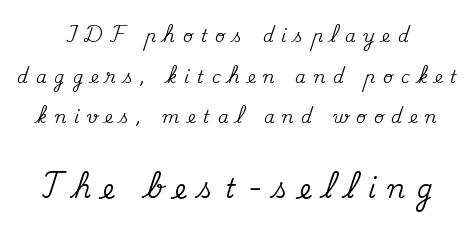
The following chunk of copy outweighs the initial chunk in type size. Tracking here is generous; glyphs stand well apart from one another. Interline gaps are noticeably wide in this sample. Lines of text with bare space underneath.
